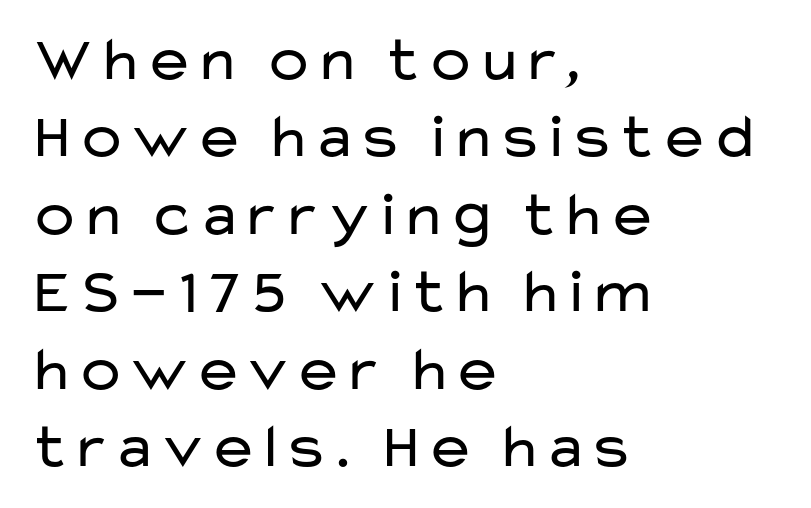
The gaps between neighbouring characters are ordinary and unremarkable. The text block is weighted toward the left margin, trailing off unevenly rightward. Here the designer chose a conventional face with non-uniform glyph widths. Every stem runs plumb, perpendicular to the baseline. This rendering features lettering with no underline.
